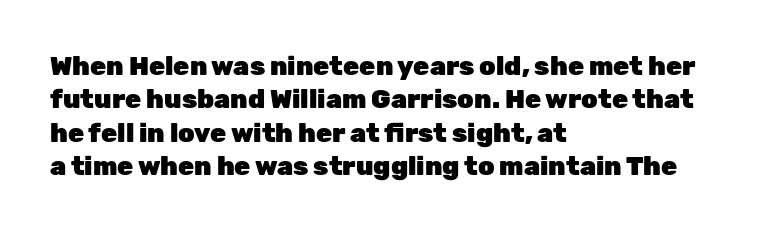
The image shows 26 px bold type, upright; set left-aligned, normal line spacing (1.28x), normal letter spacing, not underlined.
